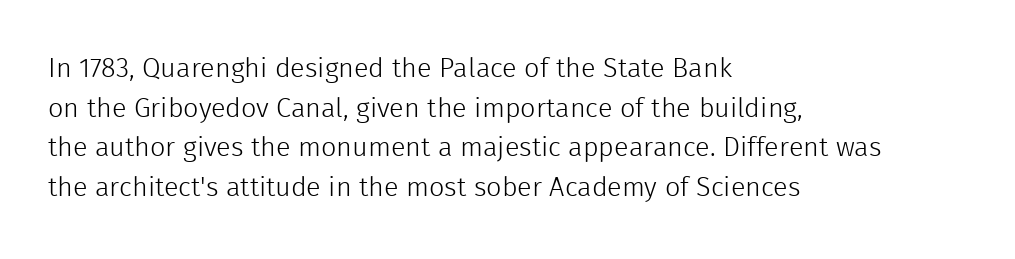
{"italic": "no", "bold": "no", "underline": "no", "align": "left", "line_spacing": "normal", "line_spacing_ratio": 1.47, "letter_spacing": "normal", "letter_spacing_em": 0.0, "glyph_px": 27}
